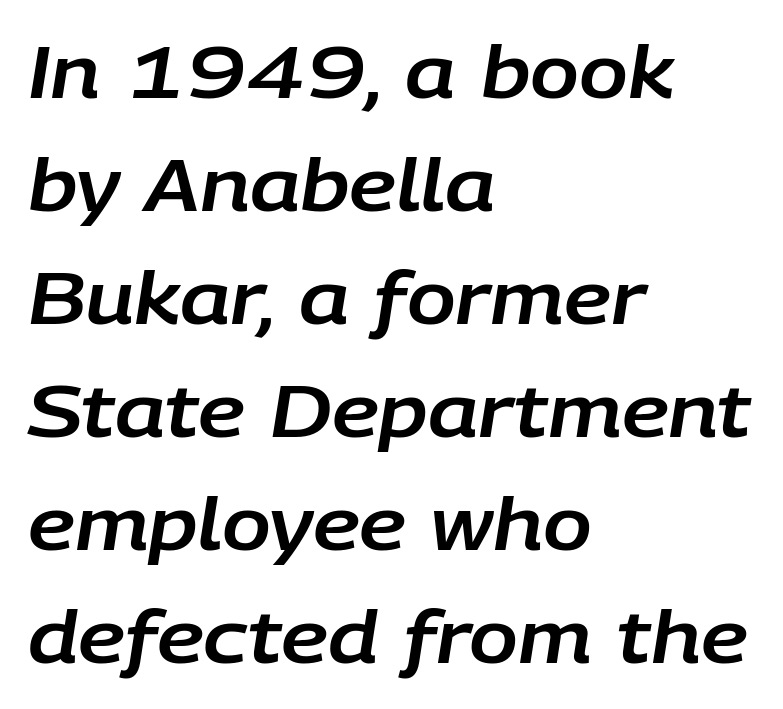
{"italic": "yes", "lean": "right", "slant_degrees": 9, "width": "normal", "stroke_contrast": "low", "x_height": "large", "monospaced": "no", "underline": "no", "align": "left", "line_spacing": "normal", "line_spacing_ratio": 1.57, "letter_spacing": "normal", "letter_spacing_em": 0.0, "glyph_px": 72}
